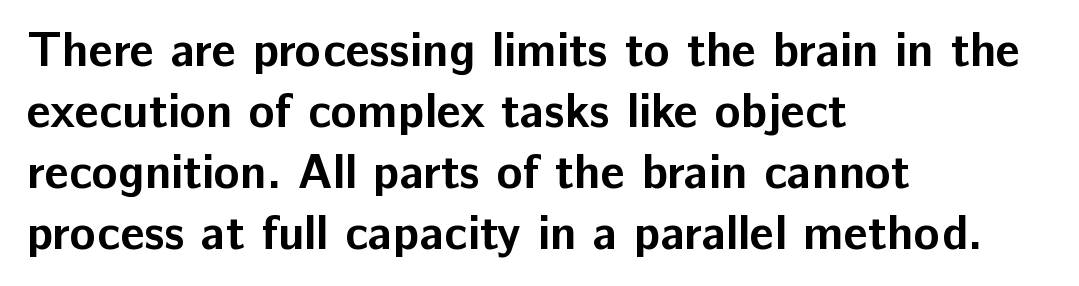
The image shows 48 px bold sans-serif type, upright; set left-aligned, normal line spacing (1.27x), normal letter spacing, not underlined; low stroke contrast and a medium x-height.
